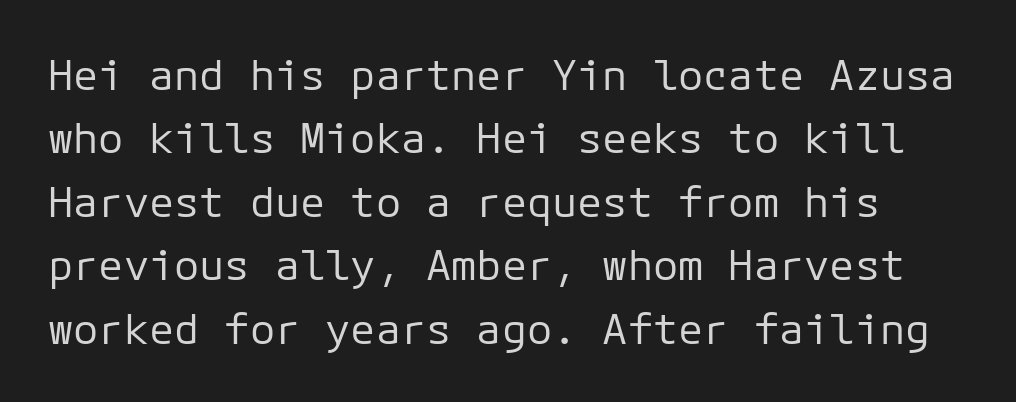
The typography opts for an upright posture over an oblique one. No heavy texture on the line: the type isn't bold. Normally led — the rows are evenly, conventionally spaced. Nobody touched the tracking dial on this one. A bare baseline throughout the passage. Type style note: lacks serifs.
